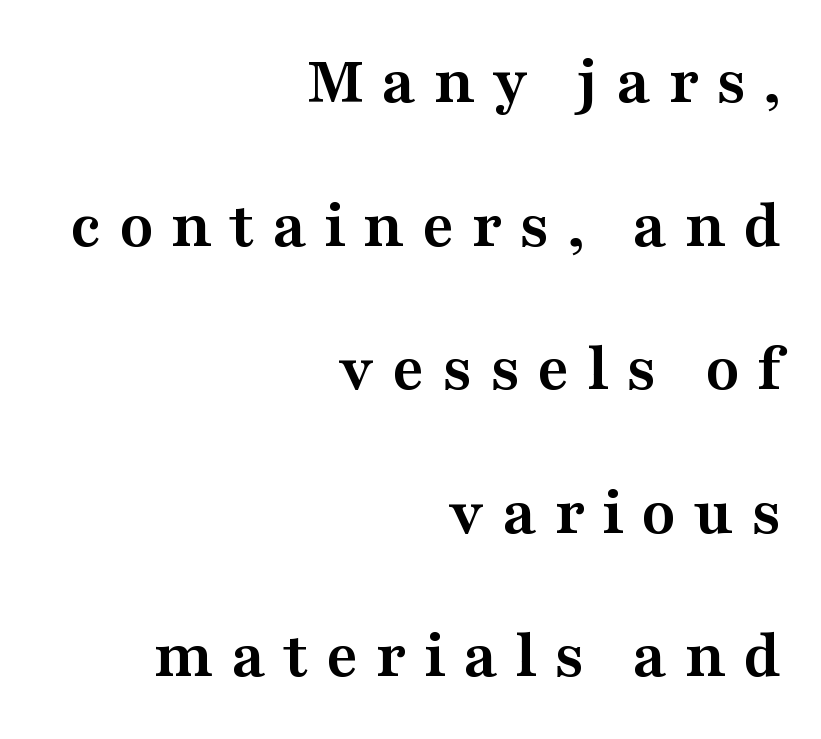
{"serif": "yes", "italic": "no", "bold": "yes", "weight": "semibold", "width": "wide", "stroke_contrast": "medium", "x_height": "medium", "monospaced": "no", "underline": "no", "align": "right", "line_spacing": "loose", "line_spacing_ratio": 2.08, "letter_spacing": "wide", "letter_spacing_em": 0.25, "glyph_px": 69}
